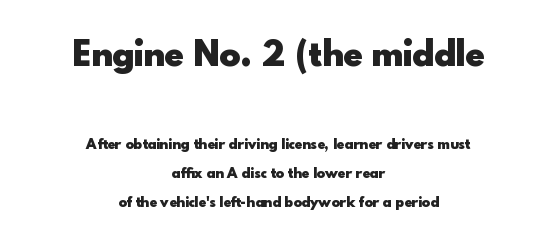
{"serif": "no", "italic": "no", "bold": "yes", "weight": "heavy", "width": "normal", "x_height": "small", "monospaced": "no", "underline": "no", "align": "center", "line_spacing": "loose", "line_spacing_ratio": 2.07, "letter_spacing": "normal", "letter_spacing_em": 0.0, "larger_block": "first", "size_ratio": 2.5, "glyph_px": 35}
